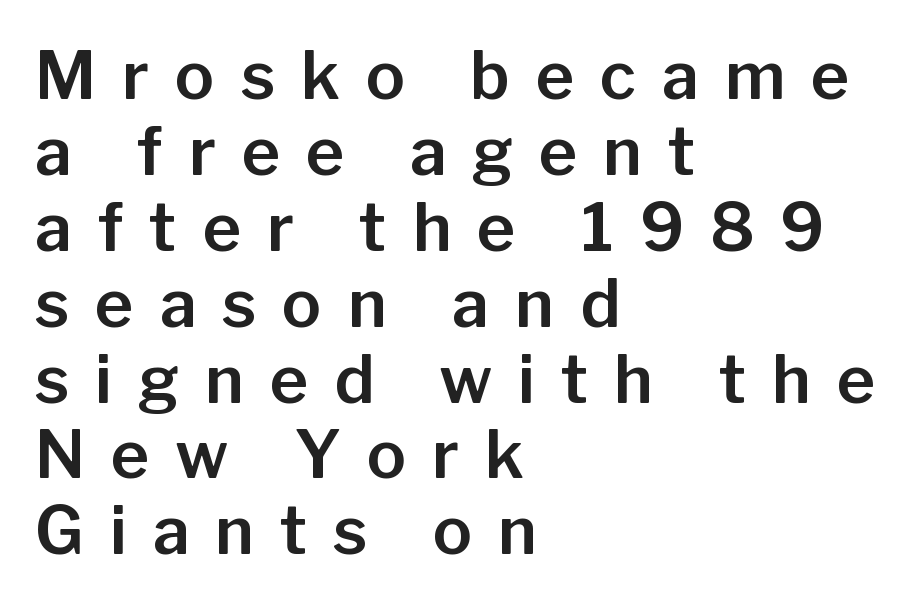
Leading is clearly below the norm, producing a dense column. Compared with a centered layout, this one pins lines to the left instead. The space directly below the letters is spotless. What stands out about the letter spacing? Its width — letters are far apart. A typesetter would label this face a sans.
